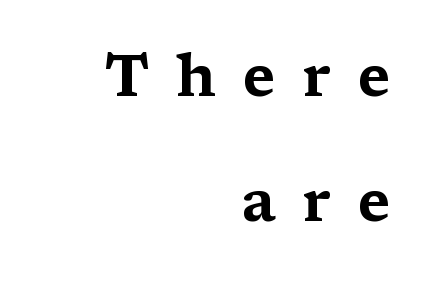
{"serif": "yes", "italic": "no", "width": "wide", "stroke_contrast": "medium", "x_height": "medium", "monospaced": "no", "underline": "no", "align": "right", "line_spacing": "loose", "line_spacing_ratio": 2.16, "letter_spacing": "wide", "letter_spacing_em": 0.46, "glyph_px": 58}
